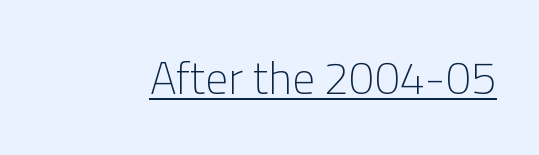
Q: Is the text bold? A: No.
Q: Is the text italic (slanted)? A: No, it is upright.
Q: Is the typeface a serif or a sans-serif typeface? A: Sans-serif.
Q: Is the text underlined? A: Yes.
Q: Is the spacing between letters normal or unusually wide? A: Normal.
Q: Width (condensed, normal, or wide)? A: Normal.
Q: Stroke contrast? A: Low.
Q: x-height? A: Medium.
Q: Monospaced? A: No.
